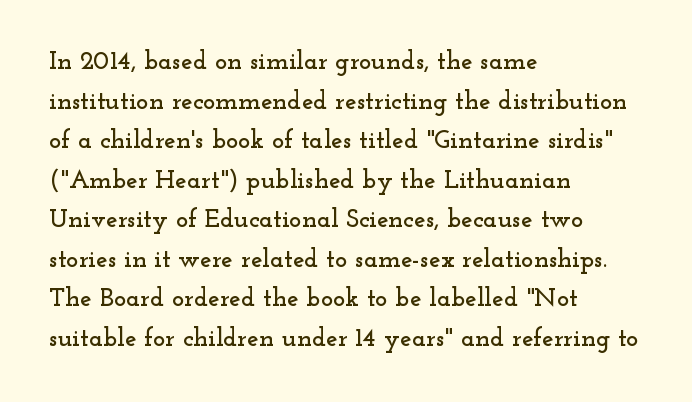
{"italic": "no", "underline": "no", "align": "left", "line_spacing": "normal", "line_spacing_ratio": 1.52, "letter_spacing": "normal", "letter_spacing_em": 0.0, "glyph_px": 26}
